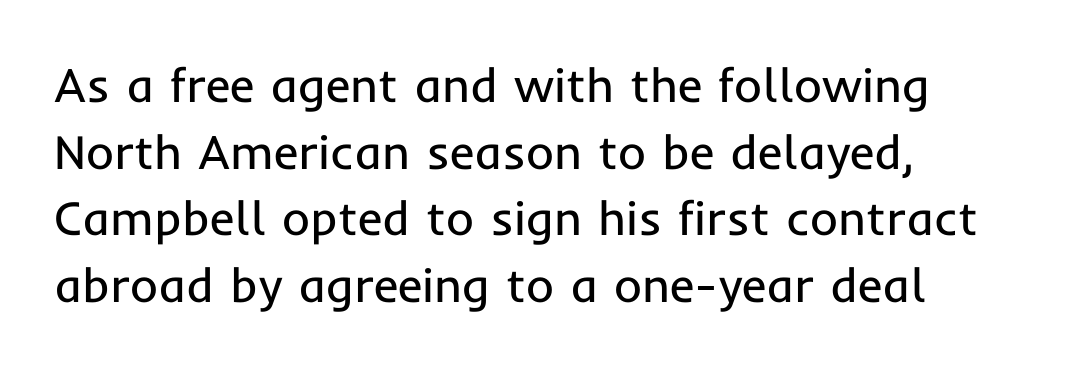
This reads as an unemphasized weight, regular at the heaviest. The space beneath each line is pristine and unruled. Characters remain perfectly vertical along every line. Caption: standard tracking, unaltered. These lines are rendered in a variable-pitch font. Short and long lines alike share a common starting point at left.
